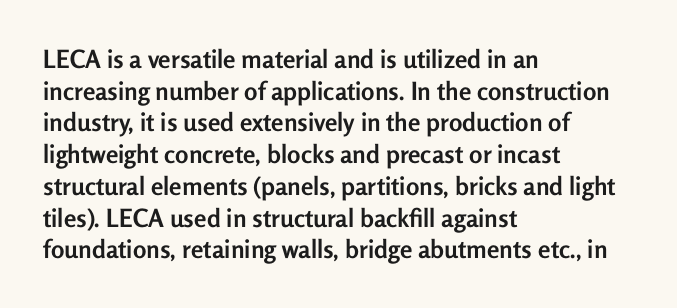
Short and long lines alike share a common starting point at left. The vertical gap from one line to the next is medium. Does the lettering tilt? It doesn't — this is upright. Underline: absent. The tracking reads as untouched default to a designer's eye. Chunky letters — that's bold for sure.
